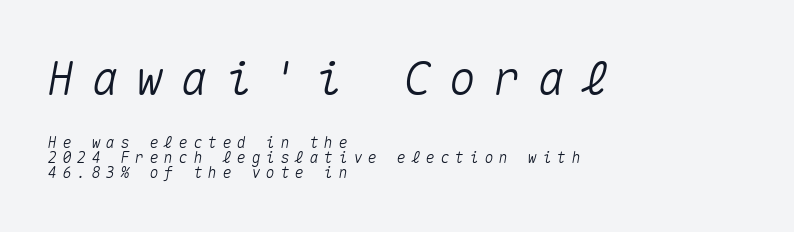
The letters are spread apart with noticeably loose tracking. A classic flush-left, rag-right setting is used for this passage. Is this a fixed-width face? Yes — each glyph sits in an identical cell. The letters are slanted; this is an italic face.
